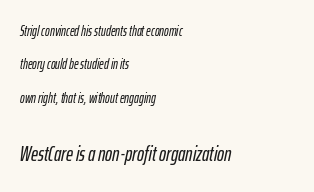
Q: Is the text italic (slanted)? A: Yes, it leans right by about 12 degrees.
Q: Is the text underlined? A: No.
Q: How is the paragraph aligned? A: Left-aligned.
Q: Is the spacing between letters normal or unusually wide? A: Normal.
Q: Is the spacing between lines tight, normal or loose? A: Loose.
Q: Which block of text is set in a larger size, the first (top) or the second (bottom)? A: The second (bottom) one.
